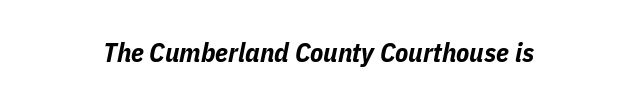
The image shows 27 px bold type, italic (leaning right); set normal letter spacing, not underlined.
